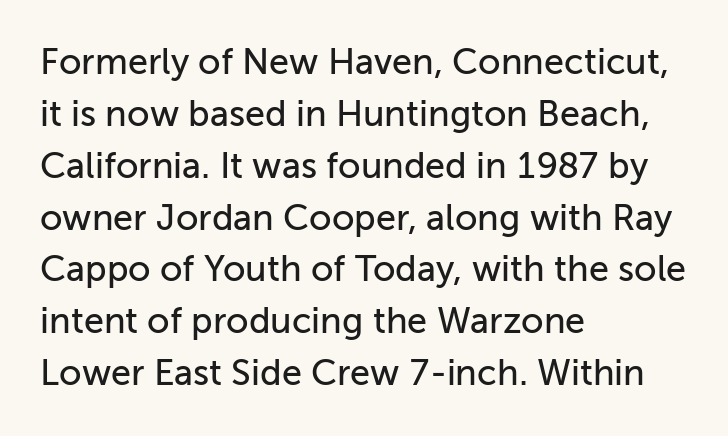
{"serif": "no", "italic": "no", "width": "normal", "stroke_contrast": "low", "x_height": "medium", "monospaced": "no", "underline": "no", "align": "left", "line_spacing": "normal", "line_spacing_ratio": 1.44, "letter_spacing": "normal", "letter_spacing_em": 0.0, "glyph_px": 36}
